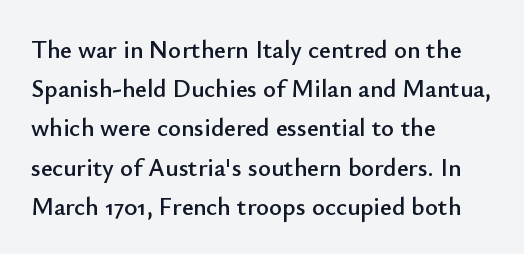
The image shows 25 px text type, upright; set left-aligned, normal line spacing (1.57x), normal letter spacing, not underlined.
